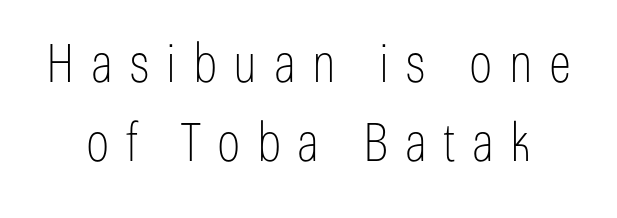
{"serif": "no", "italic": "no", "bold": "no", "weight": "thin", "width": "condensed", "stroke_contrast": "low", "x_height": "medium", "monospaced": "no", "underline": "no", "line_spacing": "normal", "line_spacing_ratio": 1.49, "letter_spacing": "wide", "letter_spacing_em": 0.31, "glyph_px": 53}
